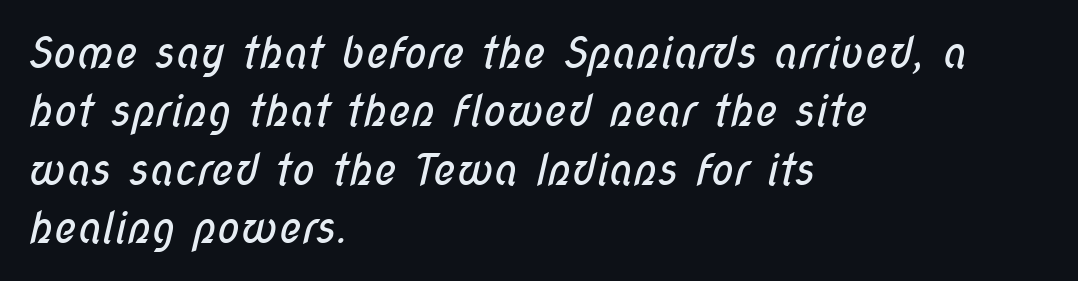
Q: Is the text bold? A: No.
Q: Is the typeface a serif or a sans-serif typeface? A: Sans-serif.
Q: Is the text underlined? A: No.
Q: How is the paragraph aligned? A: Left-aligned.
Q: Is the spacing between letters normal or unusually wide? A: Normal.
Q: Is the spacing between lines tight, normal or loose? A: Normal.
Q: Width (condensed, normal, or wide)? A: Condensed.
Q: Stroke contrast? A: Low.
Q: x-height? A: Medium.
Q: Monospaced? A: No.
